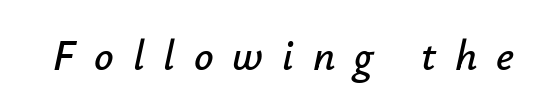
{"italic": "yes", "lean": "right", "slant_degrees": 12, "width": "normal", "stroke_contrast": "low", "x_height": "small", "monospaced": "no", "underline": "no", "letter_spacing": "wide", "letter_spacing_em": 0.44, "glyph_px": 43}
